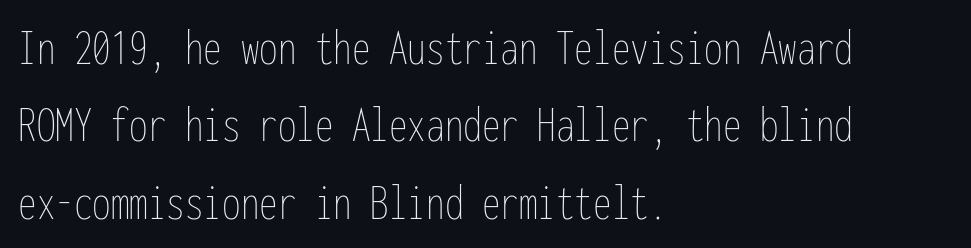
Q: Is the text bold? A: No.
Q: Is the text italic (slanted)? A: No, it is upright.
Q: Is the text underlined? A: No.
Q: How is the paragraph aligned? A: Left-aligned.
Q: Is the spacing between letters normal or unusually wide? A: Normal.
Q: Is the spacing between lines tight, normal or loose? A: Normal.
Q: Width (condensed, normal, or wide)? A: Condensed.
Q: Stroke contrast? A: Low.
Q: x-height? A: Medium.
Q: Monospaced? A: Yes.
